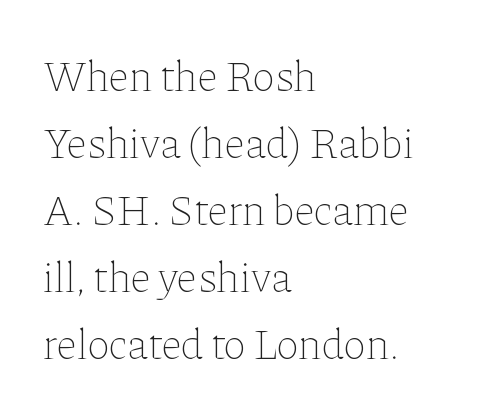
Beneath every word, the page is bare. This sample uses plain, unmodified letter spacing. Reading down the block, your eye returns to a fixed left position each line. Caption: face not bold, strokes unweighted. Reading down the column, the eye jumps a familiar distance to each next line. The font's upright variant was chosen for this text.
